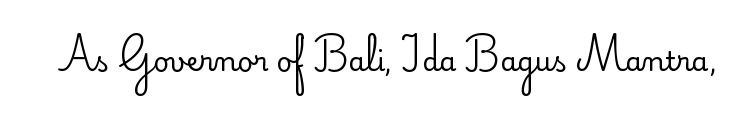
Has an underline been added? It has not. The type is set solid horizontally, with unmodified tracking. The characters are drawn with everyday or finer stroke widths. Every character sits straight up, as roman type does.
